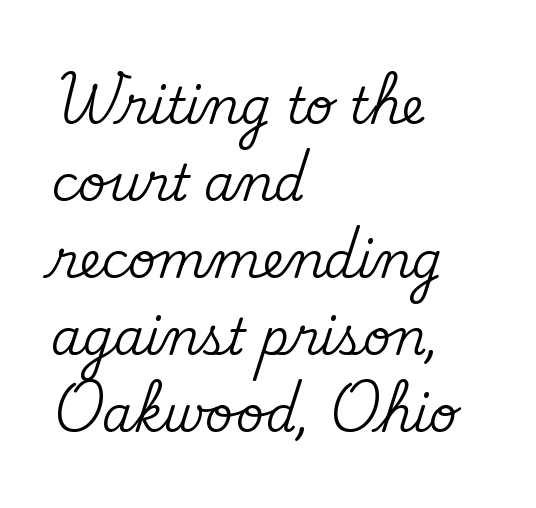
The image shows 49 px text type; set left-aligned, normal line spacing (1.57x), normal letter spacing, not underlined; medium stroke contrast and a small x-height.
